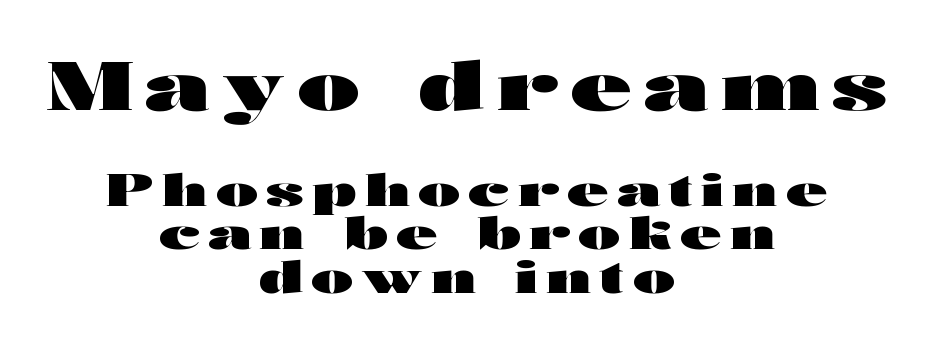
The image shows 67 px heavy, wide type, upright; set centered, tight line spacing (0.97x), not underlined; the first (top) block is 1.49x larger; high stroke contrast and a medium x-height.
